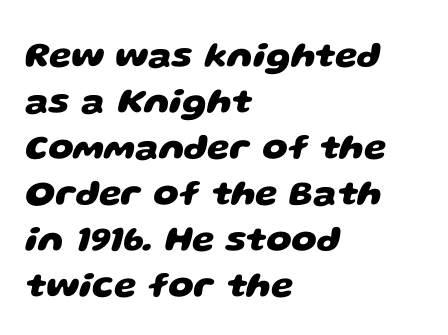
What's the leading like? Ordinary, nothing unusual. Nothing unusual about the tracking: characters are spaced as the font intends. A bare baseline throughout the passage. A classic flush-left, rag-right setting is used for this passage. What weight is shown? A full bold with thick strokes.
